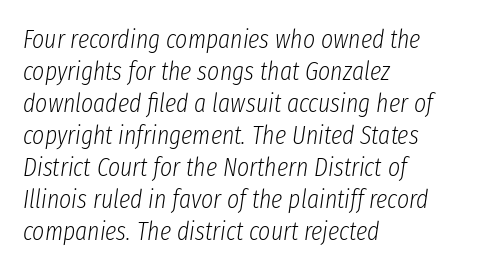
Q: Is the text bold? A: No.
Q: Is the text italic (slanted)? A: Yes, it leans right by about 8 degrees.
Q: Is the text underlined? A: No.
Q: How is the paragraph aligned? A: Left-aligned.
Q: Is the spacing between letters normal or unusually wide? A: Normal.
